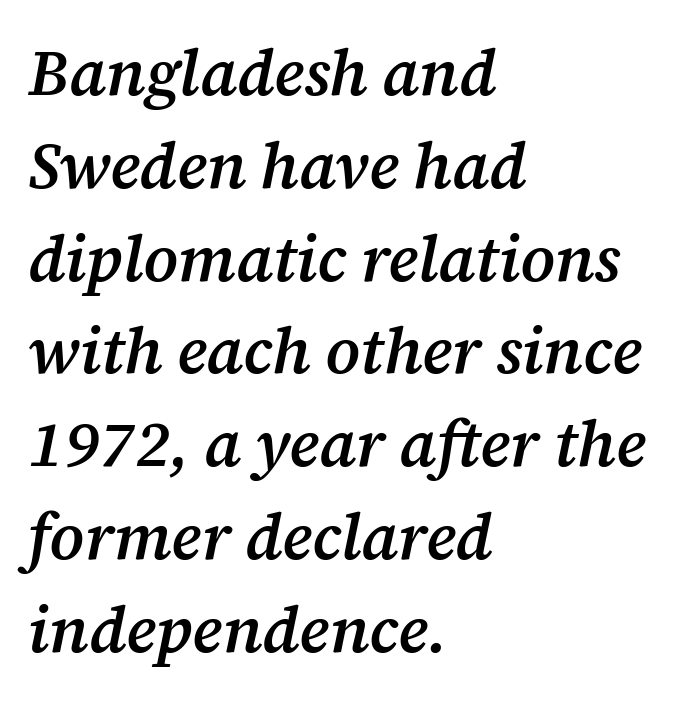
The image shows 64 px semibold serif type, italic (leaning right); set left-aligned, normal line spacing (1.45x), normal letter spacing, not underlined; medium stroke contrast and a medium x-height.
